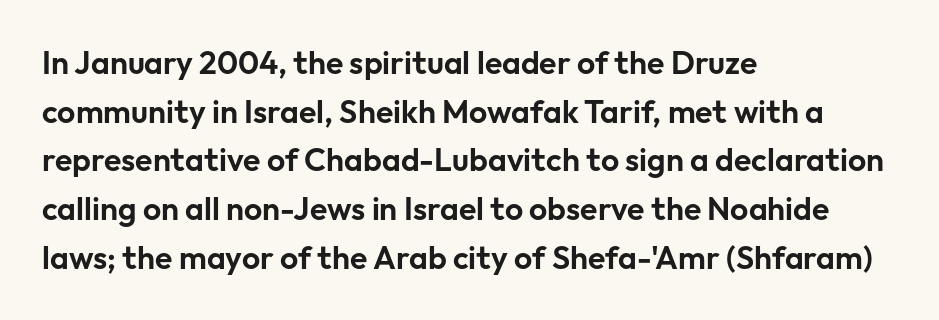
{"serif": "no", "italic": "no", "width": "normal", "stroke_contrast": "low", "x_height": "medium", "monospaced": "no", "underline": "no", "align": "left", "line_spacing": "normal", "line_spacing_ratio": 1.52, "letter_spacing": "normal", "letter_spacing_em": 0.0, "glyph_px": 32}
